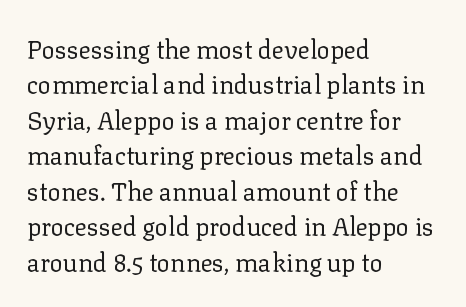
The image shows 25 px text type, upright; set left-aligned, normal line spacing (1.42x), normal letter spacing, not underlined.
